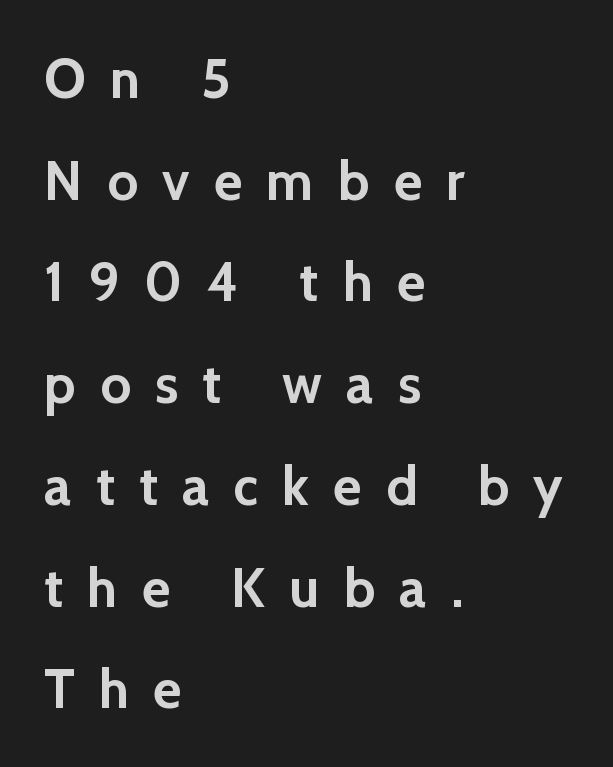
The image shows 55 px semibold sans-serif type, upright; set left-aligned, line spacing 1.85x, unusually wide letter spacing (+0.44 em), not underlined; a medium x-height.
